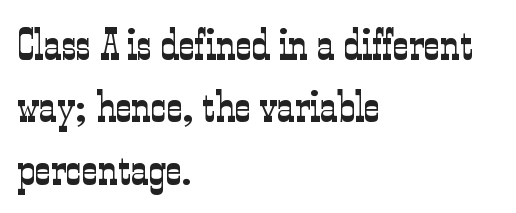
The image shows 44 px light, condensed serif type, upright; set left-aligned, normal line spacing (1.42x), normal letter spacing, not underlined; low stroke contrast and a medium x-height.
